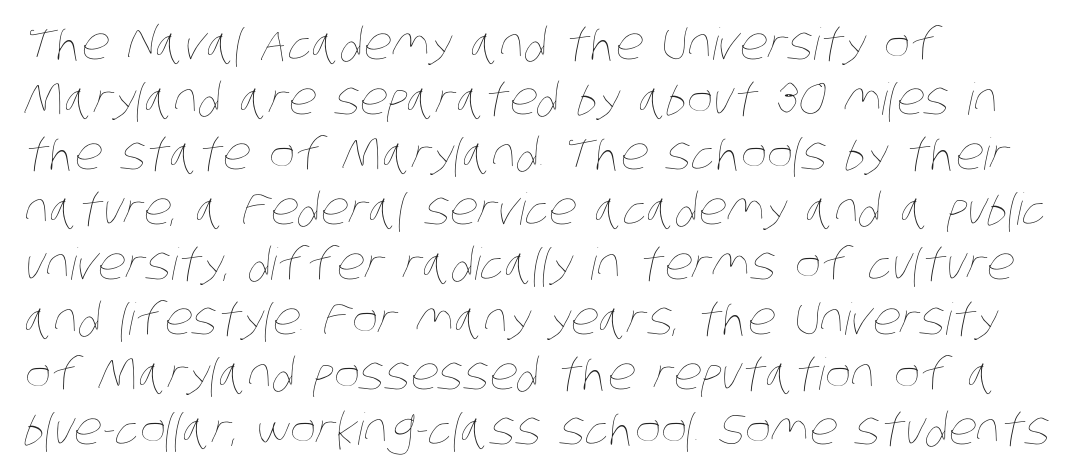
{"bold": "no", "weight": "thin", "width": "condensed", "stroke_contrast": "low", "x_height": "large", "monospaced": "no", "underline": "no", "align": "left", "line_spacing": "normal", "line_spacing_ratio": 1.25, "letter_spacing": "normal", "letter_spacing_em": 0.0, "glyph_px": 44}
